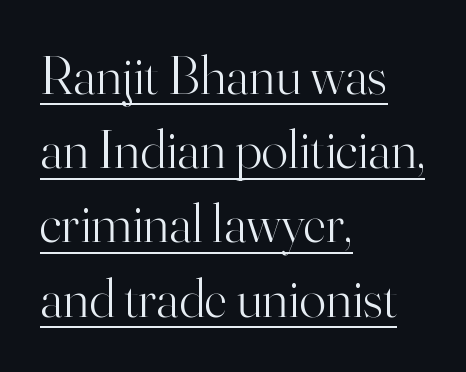
Q: Is the text bold? A: No.
Q: Is the text italic (slanted)? A: No, it is upright.
Q: Is the typeface a serif or a sans-serif typeface? A: Serif.
Q: Is the text underlined? A: Yes.
Q: How is the paragraph aligned? A: Left-aligned.
Q: Is the spacing between letters normal or unusually wide? A: Normal.
Q: Is the spacing between lines tight, normal or loose? A: Normal.
Q: Width (condensed, normal, or wide)? A: Normal.
Q: Stroke contrast? A: High.
Q: x-height? A: Small.
Q: Monospaced? A: No.
